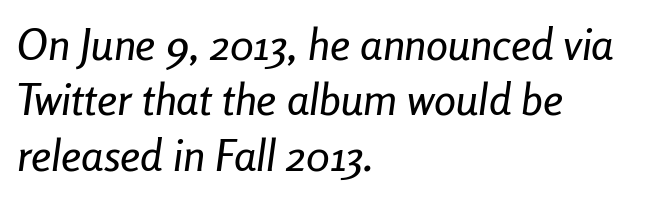
The image shows 44 px condensed type, italic (leaning right); set left-aligned, normal line spacing (1.26x), normal letter spacing, not underlined; low stroke contrast and a medium x-height.
